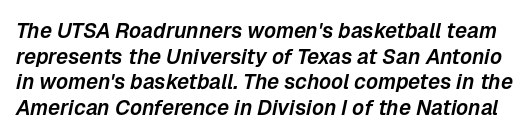
{"italic": "yes", "lean": "right", "slant_degrees": 12, "underline": "no", "line_spacing_ratio": 1.22, "letter_spacing": "normal", "letter_spacing_em": 0.0, "glyph_px": 21}
